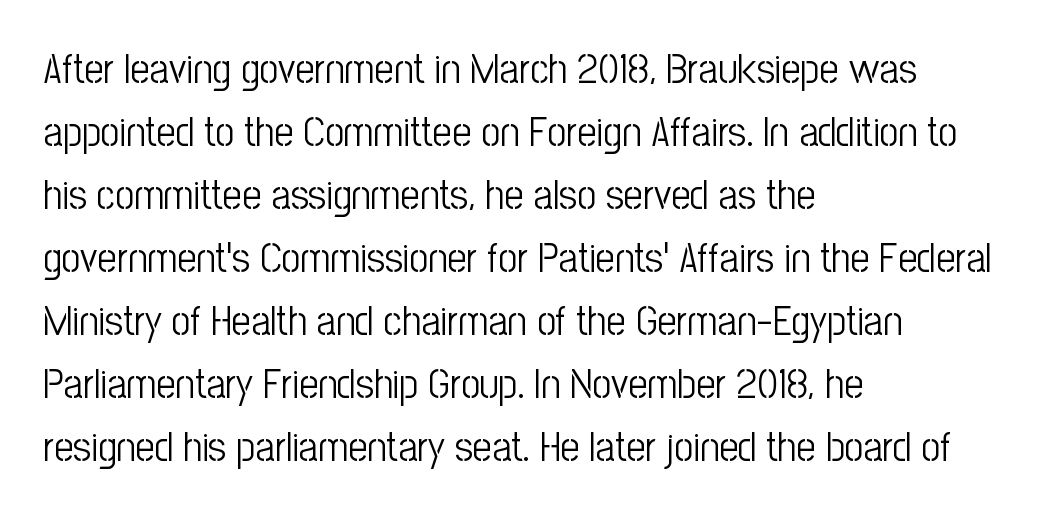
{"serif": "no", "italic": "no", "bold": "no", "weight": "light", "width": "condensed", "stroke_contrast": "low", "x_height": "medium", "monospaced": "no", "underline": "no", "align": "left", "line_spacing": "normal", "line_spacing_ratio": 1.5, "letter_spacing": "normal", "letter_spacing_em": 0.0, "glyph_px": 42}
